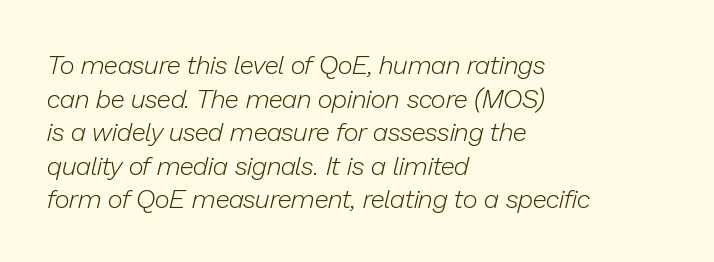
The image shows 26 px text type, italic (leaning right); set left-aligned, normal line spacing (1.29x), normal letter spacing, not underlined.
